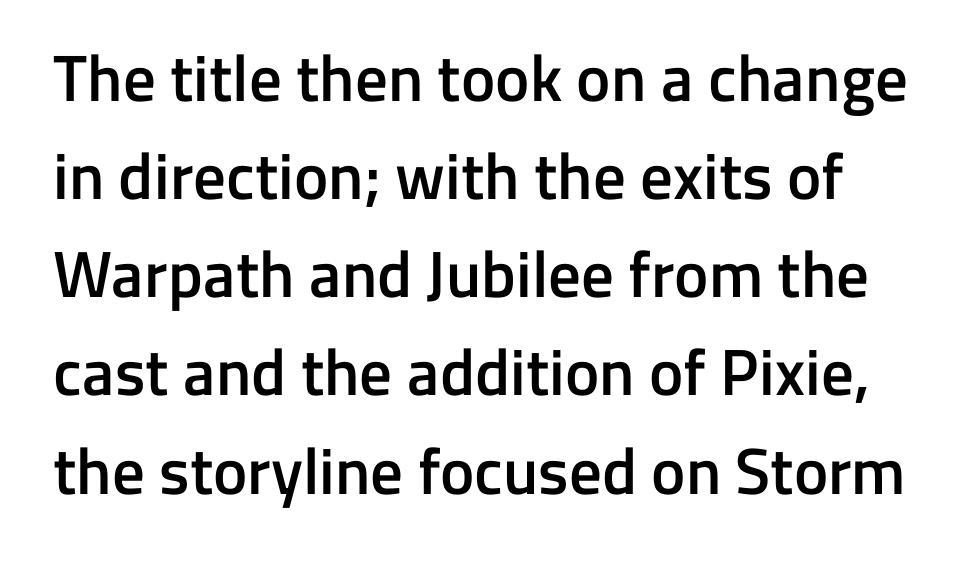
Tall strokes in this sample are plumb rather than angled. A semibold gives these letters moderate extra thickness, short of bold. Letter spacing: default. Evenly set lines give the paragraph a standard silhouette.
